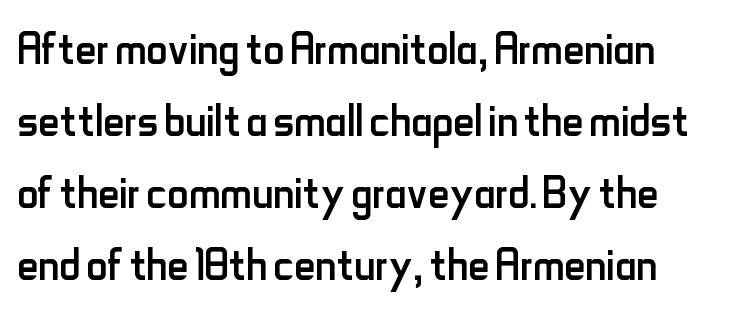
Q: Is the text bold? A: No.
Q: Is the text italic (slanted)? A: No, it is upright.
Q: Is the typeface a serif or a sans-serif typeface? A: Sans-serif.
Q: Is the text underlined? A: No.
Q: Is the spacing between letters normal or unusually wide? A: Normal.
Q: Width (condensed, normal, or wide)? A: Condensed.
Q: Stroke contrast? A: Low.
Q: x-height? A: Small.
Q: Monospaced? A: No.
